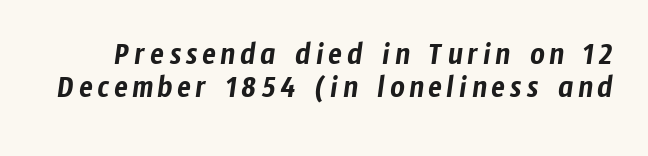
A typesetter would call this proportional, since set widths differ per character. The face used here is a sans, in the tradition of grotesques and geometrics. One glance says dense: line gaps are narrower than usual. Underline: absent.
